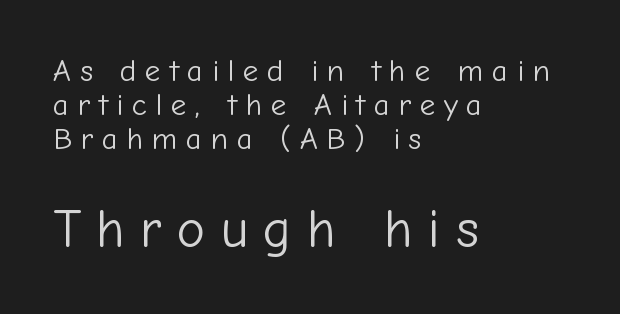
The image shows 54 px light sans-serif type, upright; set left-aligned, tight line spacing (1.09x), unusually wide letter spacing (+0.28 em), not underlined; the second (bottom) block is 1.74x larger; low stroke contrast and a medium x-height.
